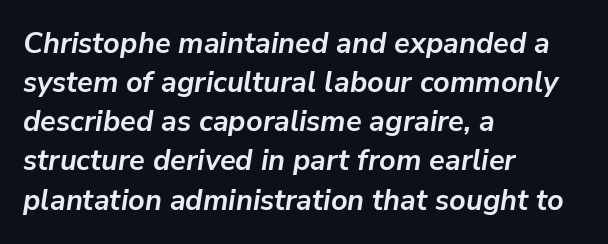
{"italic": "yes", "lean": "right", "slant_degrees": 9, "bold": "yes", "weight": "semibold", "width": "normal", "stroke_contrast": "low", "x_height": "medium", "monospaced": "no", "underline": "no", "align": "left", "line_spacing": "normal", "line_spacing_ratio": 1.35, "letter_spacing": "normal", "letter_spacing_em": 0.0, "glyph_px": 29}
